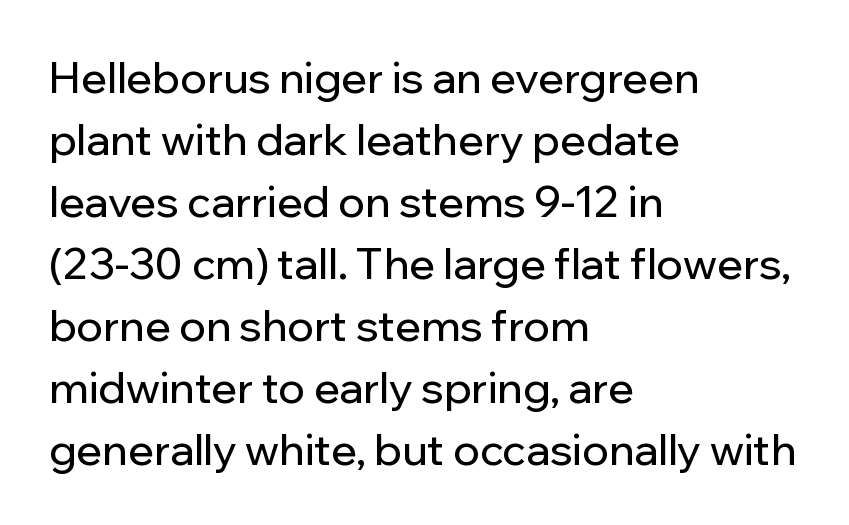
{"serif": "no", "italic": "no", "width": "normal", "stroke_contrast": "low", "x_height": "medium", "monospaced": "no", "underline": "no", "align": "left", "line_spacing": "normal", "line_spacing_ratio": 1.44, "letter_spacing": "normal", "letter_spacing_em": 0.0, "glyph_px": 43}
